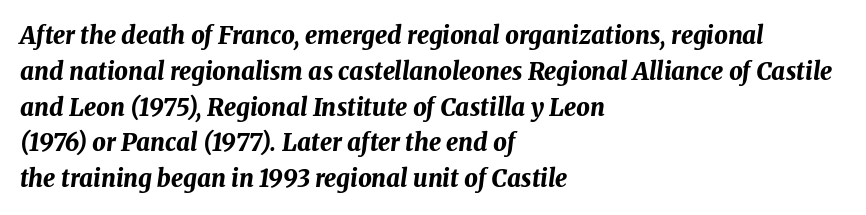
Reading down the column, the eye jumps a familiar distance to each next line. The letters are bold, with thick, heavy strokes. The whole block is typeset with a tilt. The line texture is even and compact thanks to regular tracking. Underlining? Definitely not there.
